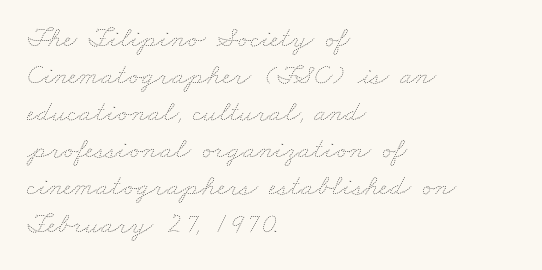
The image shows 29 px thin, wide type; set left-aligned, normal line spacing (1.28x), normal letter spacing, not underlined; low stroke contrast and a small x-height.
